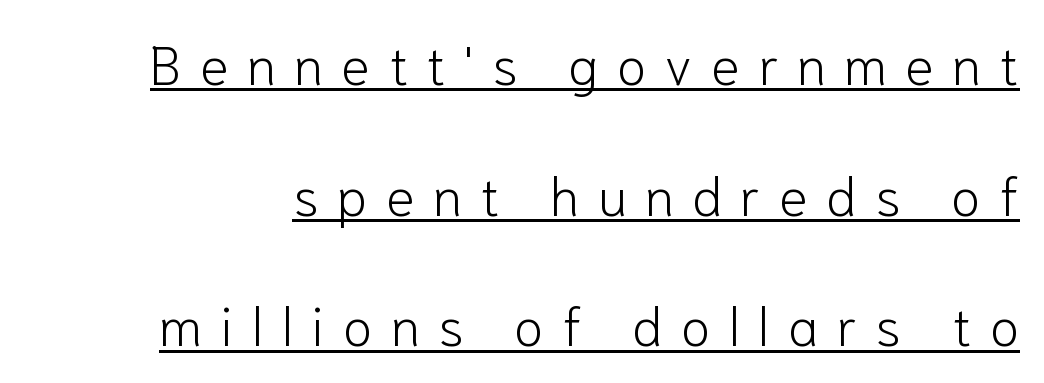
The image shows 54 px light sans-serif type, upright; set loose line spacing (2.42x), unusually wide letter spacing (+0.34 em), underlined; low stroke contrast and a medium x-height.
